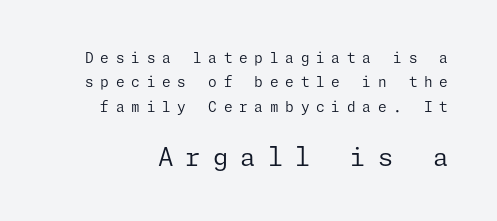
{"italic": "no", "bold": "no", "underline": "no", "line_spacing_ratio": 1.75, "letter_spacing": "wide", "letter_spacing_em": 0.48, "larger_block": "second", "size_ratio": 1.79, "glyph_px": 25}
